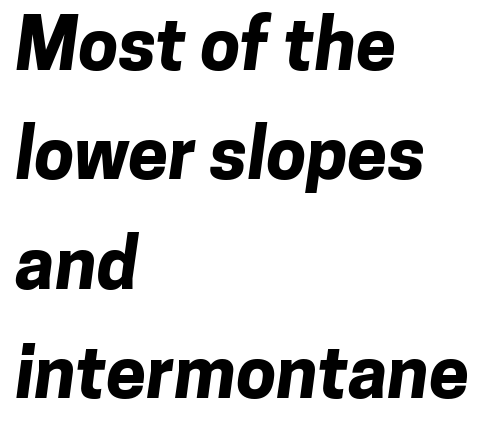
Q: Is the text bold? A: Yes.
Q: Is the typeface a serif or a sans-serif typeface? A: Sans-serif.
Q: Is the text underlined? A: No.
Q: How is the paragraph aligned? A: Left-aligned.
Q: Is the spacing between letters normal or unusually wide? A: Normal.
Q: Is the spacing between lines tight, normal or loose? A: Normal.
Q: Width (condensed, normal, or wide)? A: Normal.
Q: Stroke contrast? A: Low.
Q: x-height? A: Medium.
Q: Monospaced? A: No.
